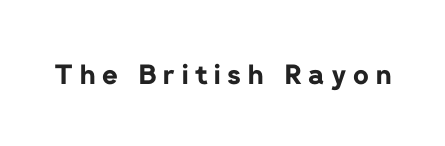
Q: Is the text bold? A: Yes.
Q: Is the text italic (slanted)? A: No, it is upright.
Q: Is the text underlined? A: No.
Q: Is the spacing between letters normal or unusually wide? A: Unusually wide.
